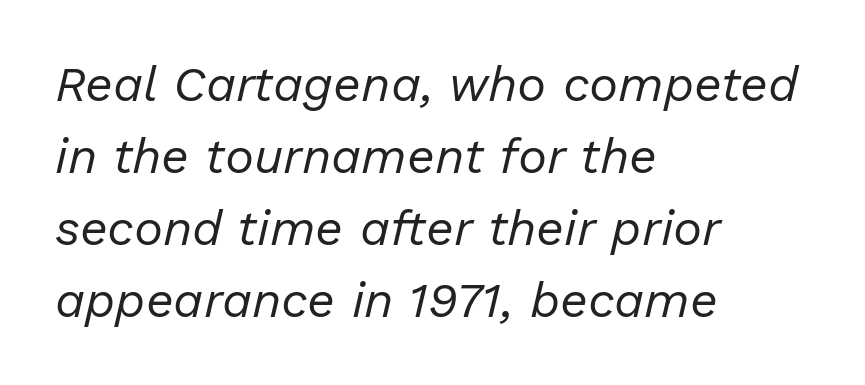
{"italic": "yes", "lean": "right", "slant_degrees": 13, "bold": "no", "weight": "regular", "width": "normal", "stroke_contrast": "low", "x_height": "medium", "monospaced": "no", "underline": "no", "align": "left", "line_spacing": "normal", "line_spacing_ratio": 1.47, "letter_spacing": "normal", "letter_spacing_em": 0.0, "glyph_px": 49}
